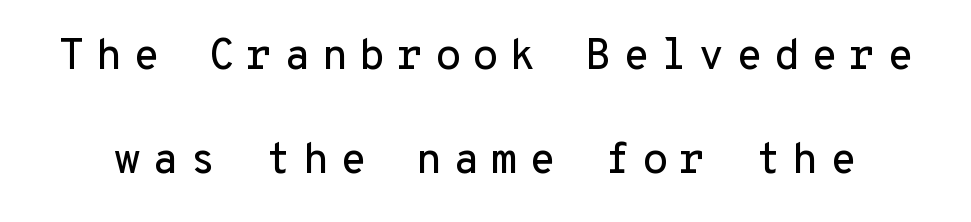
The rendering shows plain stroke endings on the letterforms — a sans-serif design. Is there any slant? The stems are plumb. The letters march in equal steps, a hallmark of fixed-pitch type. Here the glyphs are tracked loosely, breaking word shapes into spaced letters.
